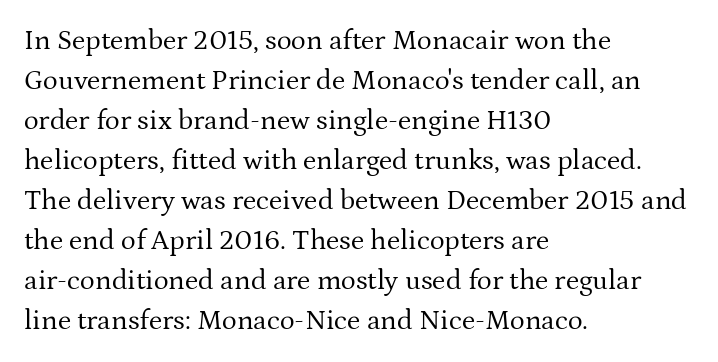
The image shows 28 px regular-weight serif type, upright; set left-aligned, normal line spacing (1.43x), normal letter spacing, not underlined; medium stroke contrast and a medium x-height.
